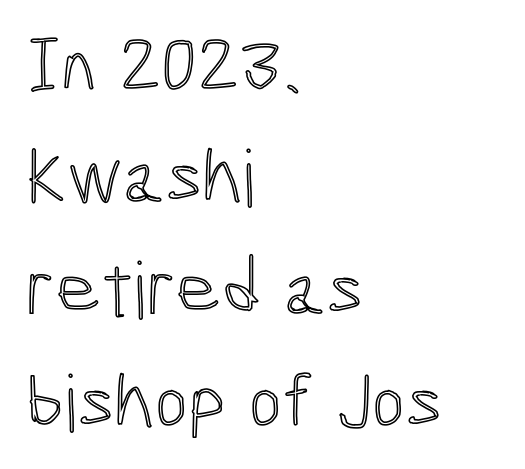
Q: Is the text italic (slanted)? A: No, it is upright.
Q: Is the text underlined? A: No.
Q: How is the paragraph aligned? A: Left-aligned.
Q: Is the spacing between letters normal or unusually wide? A: Normal.
Q: Is the spacing between lines tight, normal or loose? A: Normal.
Q: Width (condensed, normal, or wide)? A: Condensed.
Q: x-height? A: Medium.
Q: Monospaced? A: No.
